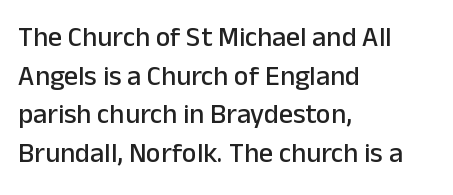
Leftover space on each line is placed entirely after the last word. Grotesque or geometric, the face here clearly has no serifs. Notice how the stems are strictly vertical — no italics here. The gap between lines stays unmarked. The face used here is proportionally spaced, like ordinary book or web type. The vertical gap from one line to the next is medium.
